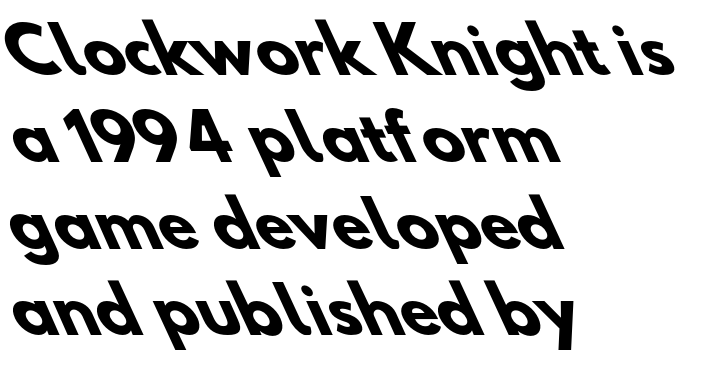
{"serif": "no", "bold": "yes", "weight": "heavy", "width": "normal", "stroke_contrast": "low", "x_height": "small", "monospaced": "no", "underline": "no", "align": "left", "line_spacing": "normal", "line_spacing_ratio": 1.4, "letter_spacing": "normal", "letter_spacing_em": 0.0, "glyph_px": 62}
